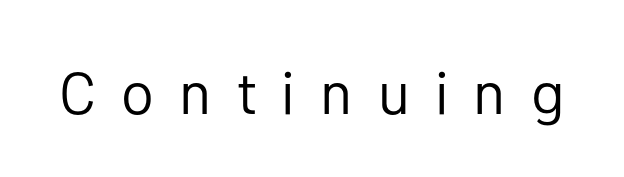
Q: Is the text bold? A: No.
Q: Is the text italic (slanted)? A: No, it is upright.
Q: Is the typeface a serif or a sans-serif typeface? A: Sans-serif.
Q: Is the text underlined? A: No.
Q: Is the spacing between letters normal or unusually wide? A: Unusually wide.
Q: Width (condensed, normal, or wide)? A: Normal.
Q: Stroke contrast? A: Low.
Q: x-height? A: Medium.
Q: Monospaced? A: No.
